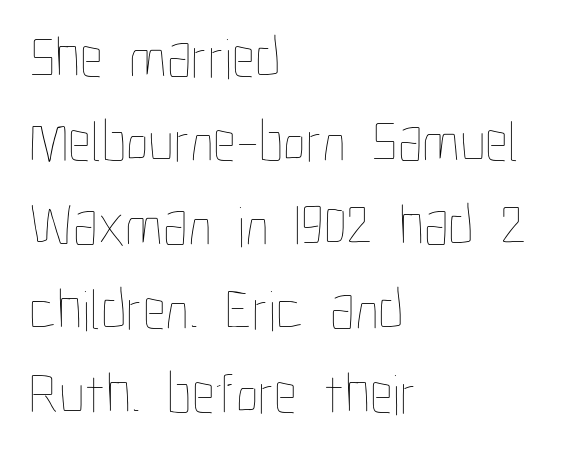
Is the stroke heavy? The answer is a plain regular-or-lighter. The paragraph shown leans on its left margin. Whoever set this chose a conventional vertical rhythm. Style check: upright.
